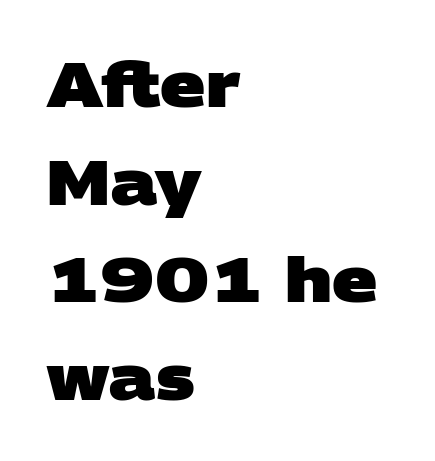
Q: Is the text bold? A: Yes.
Q: Is the typeface a serif or a sans-serif typeface? A: Sans-serif.
Q: Is the text underlined? A: No.
Q: How is the paragraph aligned? A: Left-aligned.
Q: Is the spacing between letters normal or unusually wide? A: Normal.
Q: Is the spacing between lines tight, normal or loose? A: Normal.
Q: Width (condensed, normal, or wide)? A: Wide.
Q: Stroke contrast? A: Low.
Q: x-height? A: Large.
Q: Monospaced? A: No.
